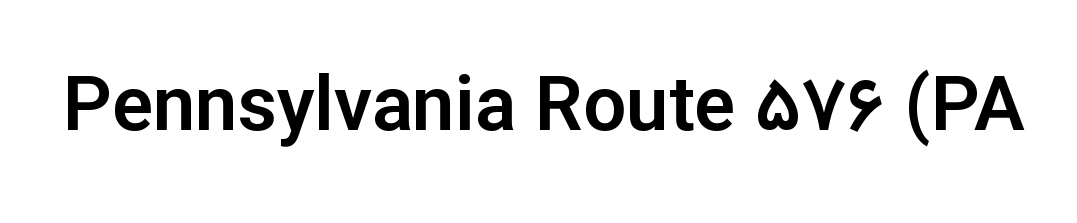
The image shows 76 px sans-serif type, upright; set normal letter spacing, not underlined; low stroke contrast and a medium x-height.
